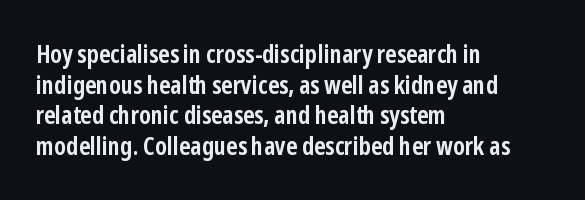
In CSS terms this would be text-align: left. Anything drawn beneath the words? Only blank space. Posture: upright roman. As a designer I'd log this as weight 700, bold.
